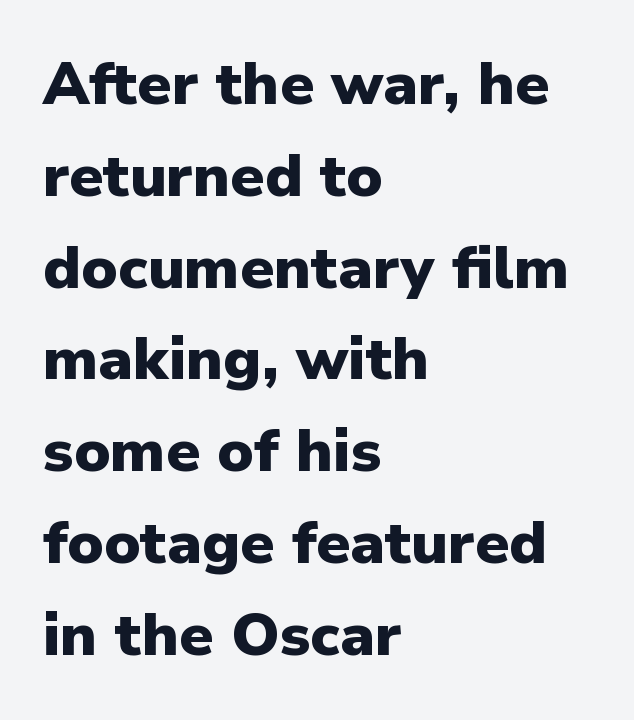
Q: Is the text bold? A: Yes.
Q: Is the text italic (slanted)? A: No, it is upright.
Q: Is the typeface a serif or a sans-serif typeface? A: Sans-serif.
Q: Is the text underlined? A: No.
Q: How is the paragraph aligned? A: Left-aligned.
Q: Is the spacing between letters normal or unusually wide? A: Normal.
Q: Is the spacing between lines tight, normal or loose? A: Normal.
Q: Width (condensed, normal, or wide)? A: Normal.
Q: Stroke contrast? A: Low.
Q: x-height? A: Medium.
Q: Monospaced? A: No.
